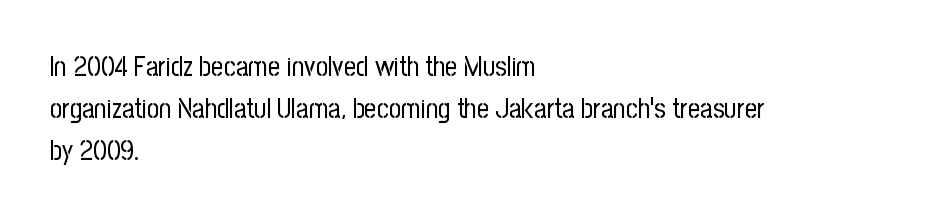
Anything drawn beneath the words? Only blank space. Each word holds together tightly as a unit, with standard inter-letter gaps. Each stroke keeps to a modest, everyday thickness or less. Normally led — the rows are evenly, conventionally spaced. In CSS terms this would be text-align: left. Does the lettering tilt? It doesn't — this is upright.
